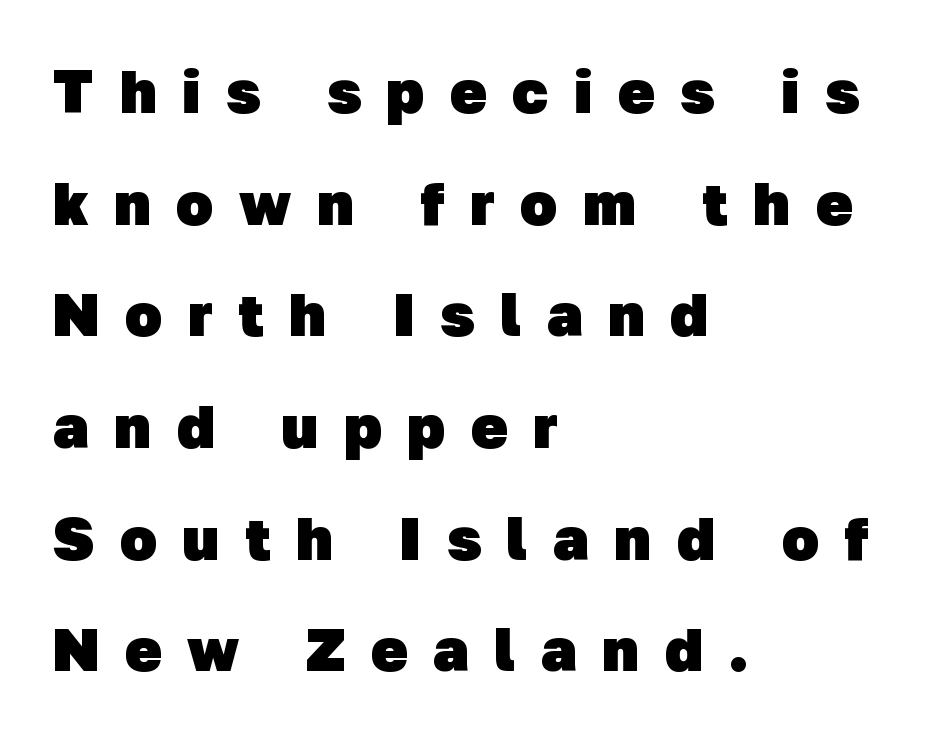
Descender tails drop into unmarked territory. Which margin do the lines hug? The left one — the right edge is uneven. Compared with an ordinary text face, these strokes are far heavier — a full bold. Spacing verdict: proportional, widths tailored to each character.
